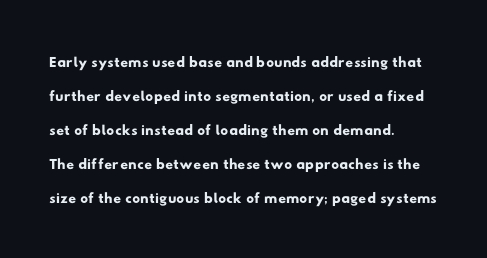
{"underline": "no", "align": "left", "line_spacing": "normal", "line_spacing_ratio": 1.55, "letter_spacing": "normal", "letter_spacing_em": 0.0, "glyph_px": 22}
